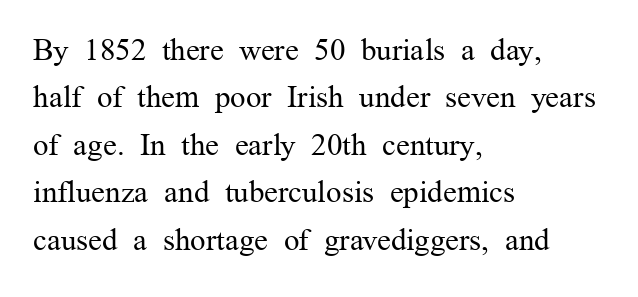
The image shows 31 px regular-weight serif type, upright; set left-aligned, normal line spacing (1.53x), normal letter spacing, not underlined; medium stroke contrast and a medium x-height.
